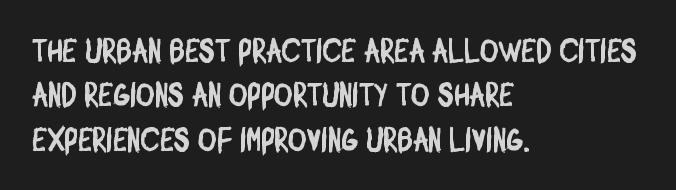
Q: Is the typeface a serif or a sans-serif typeface? A: Sans-serif.
Q: Is the text underlined? A: No.
Q: How is the paragraph aligned? A: Left-aligned.
Q: Is the spacing between letters normal or unusually wide? A: Normal.
Q: Is the spacing between lines tight, normal or loose? A: Normal.
Q: Width (condensed, normal, or wide)? A: Condensed.
Q: Stroke contrast? A: Low.
Q: x-height? A: Large.
Q: Monospaced? A: No.
